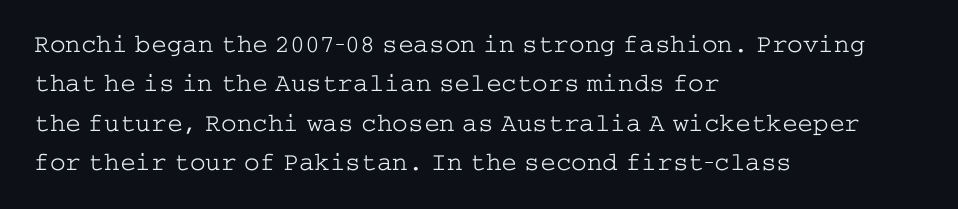
A typesetter would mark this as roman, not italic. Does the leading feel generous? No, just average. The typesetter chose a ragged-right arrangement here. The gaps between neighbouring characters are ordinary and unremarkable. Is this a heavy cut? Hardly; it is regular or lighter. The space directly below the letters is spotless.
